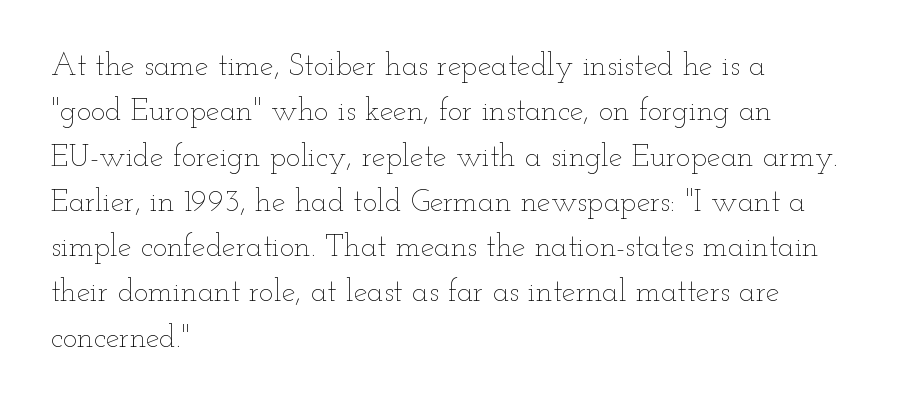
The image shows 31 px thin, wide type, upright; set left-aligned, normal line spacing (1.46x), normal letter spacing, not underlined; low stroke contrast and a small x-height.
